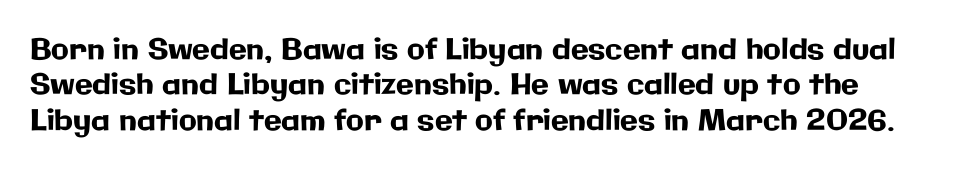
{"serif": "no", "italic": "no", "width": "normal", "stroke_contrast": "low", "x_height": "medium", "monospaced": "no", "underline": "no", "line_spacing_ratio": 1.22, "letter_spacing": "normal", "letter_spacing_em": 0.0, "glyph_px": 29}
